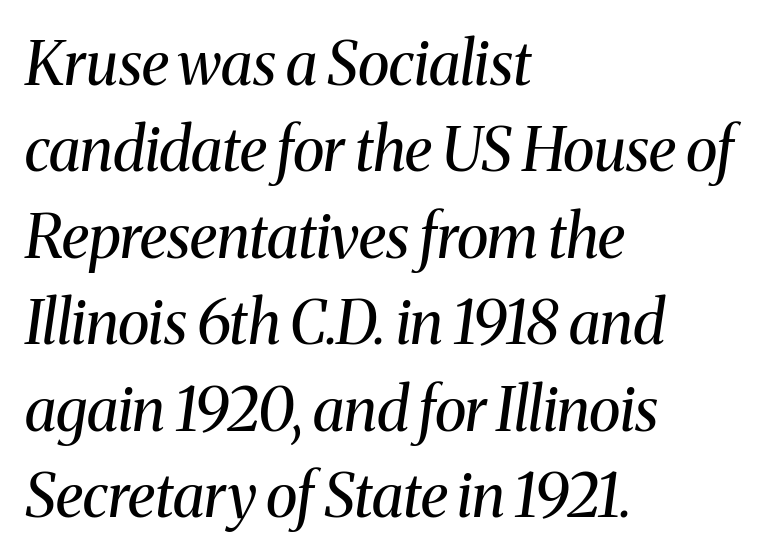
{"serif": "yes", "italic": "yes", "lean": "right", "slant_degrees": 8, "bold": "no", "weight": "regular", "width": "normal", "stroke_contrast": "medium", "x_height": "medium", "monospaced": "no", "underline": "no", "align": "left", "line_spacing": "normal", "line_spacing_ratio": 1.44, "letter_spacing": "normal", "letter_spacing_em": 0.0, "glyph_px": 60}
